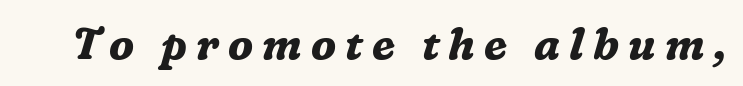
The image shows 43 px bold serif type, italic (leaning right); set unusually wide letter spacing (+0.21 em), not underlined; medium stroke contrast and a medium x-height.
